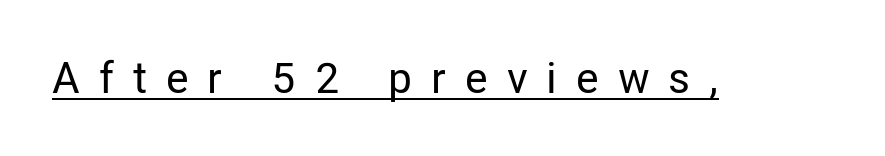
{"serif": "no", "italic": "no", "width": "condensed", "stroke_contrast": "low", "x_height": "medium", "monospaced": "no", "underline": "yes", "letter_spacing": "wide", "letter_spacing_em": 0.43, "glyph_px": 44}
